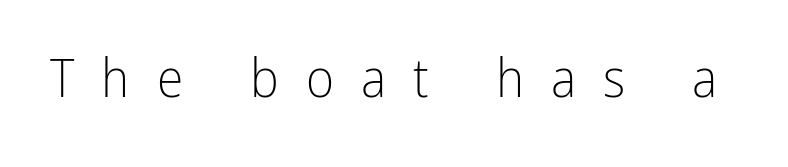
{"serif": "no", "italic": "no", "bold": "no", "weight": "light", "width": "condensed", "stroke_contrast": "low", "x_height": "medium", "monospaced": "no", "underline": "no", "letter_spacing": "wide", "letter_spacing_em": 0.5, "glyph_px": 54}
